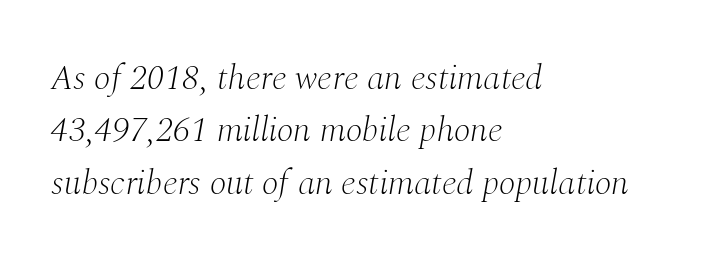
This sample uses a serif face. Bold? No — there's no thickening of the strokes. The string is rendered with underlining switched off. Inter-character spacing is left at the font's built-in metrics.
